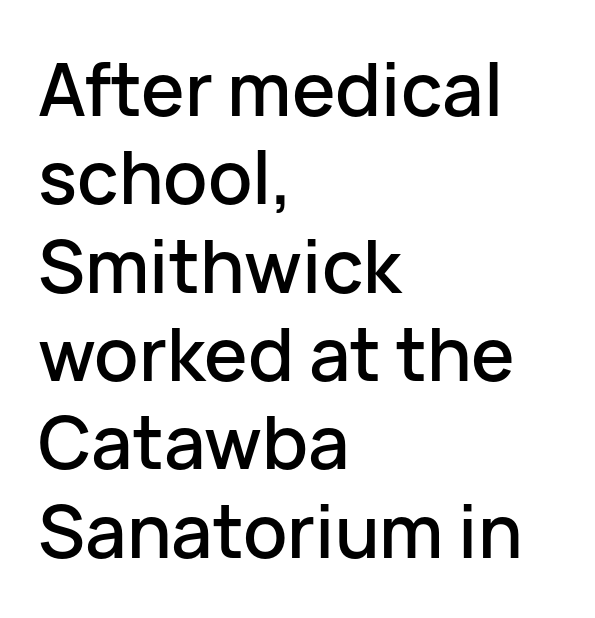
{"serif": "no", "italic": "no", "width": "normal", "stroke_contrast": "low", "x_height": "medium", "monospaced": "no", "underline": "no", "align": "left", "line_spacing_ratio": 1.21, "letter_spacing": "normal", "letter_spacing_em": 0.0, "glyph_px": 73}
